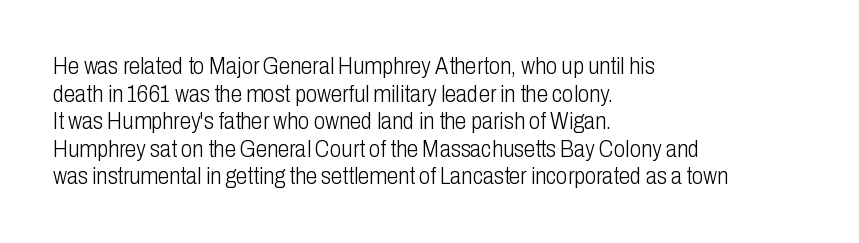
Unlike italic type, these characters show no tilt at all. The string is rendered with underlining switched off. The lines are quadded left. Tracking here is standard; glyphs follow each other at the usual distance. The letters look calm and open, with moderate or lighter stems.
